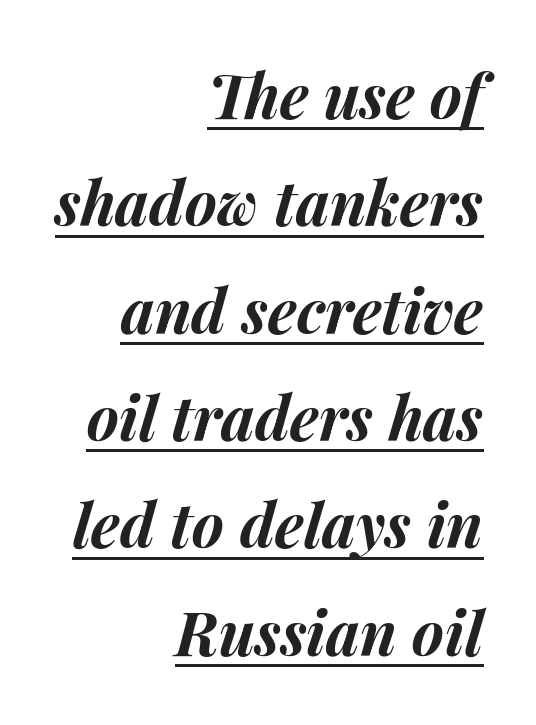
Q: Is the text bold? A: Yes.
Q: Is the text italic (slanted)? A: Yes, it leans right by about 14 degrees.
Q: Is the text underlined? A: Yes.
Q: How is the paragraph aligned? A: Right-aligned.
Q: Is the spacing between letters normal or unusually wide? A: Normal.
Q: Width (condensed, normal, or wide)? A: Normal.
Q: Stroke contrast? A: Medium.
Q: x-height? A: Medium.
Q: Monospaced? A: No.
